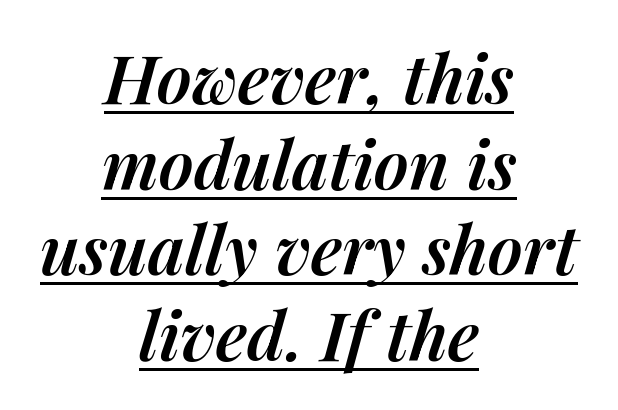
The image shows 68 px semibold type, italic (leaning right); set centered, normal line spacing (1.26x), normal letter spacing, underlined; medium stroke contrast and a medium x-height.
